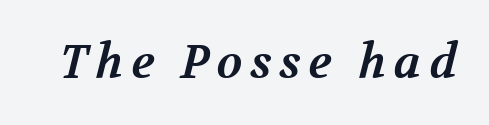
Q: Is the text bold? A: Yes.
Q: Is the typeface a serif or a sans-serif typeface? A: Serif.
Q: Is the text underlined? A: No.
Q: Width (condensed, normal, or wide)? A: Normal.
Q: Stroke contrast? A: Medium.
Q: x-height? A: Medium.
Q: Monospaced? A: No.
